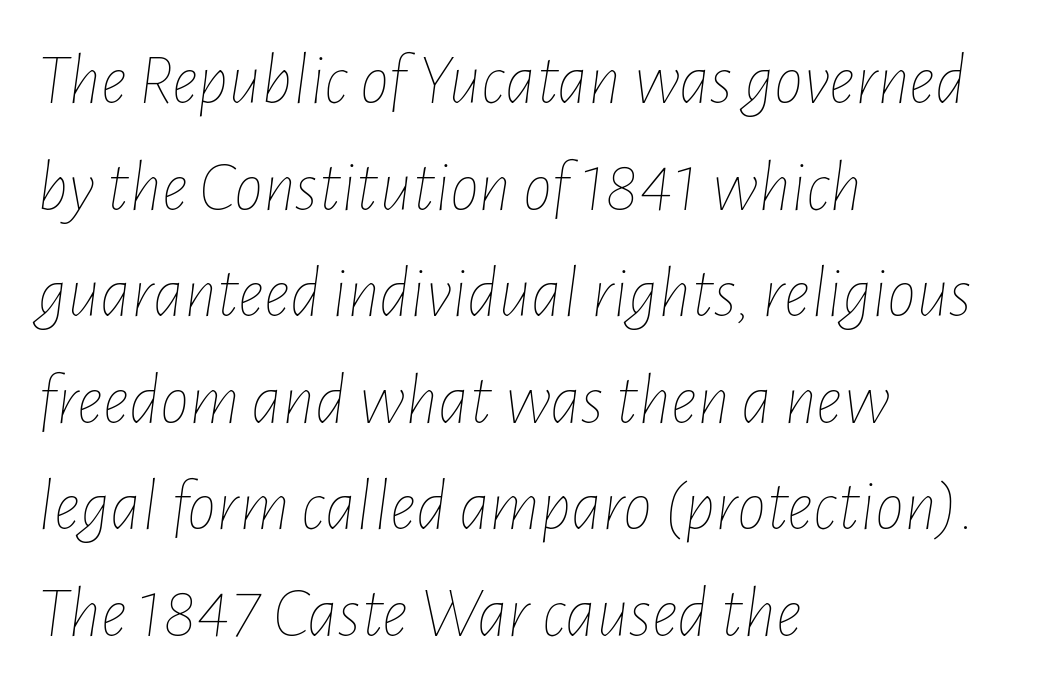
The passage shown is typed in a proportional face where columns would drift. The typeface has the unassuming heft of standard copy or less. Nobody touched the tracking dial on this one. The typesetter chose a ragged-right arrangement here. The line-height multiplier appears to be the usual default. Would a proofreader flag this as italicized? Yes.
